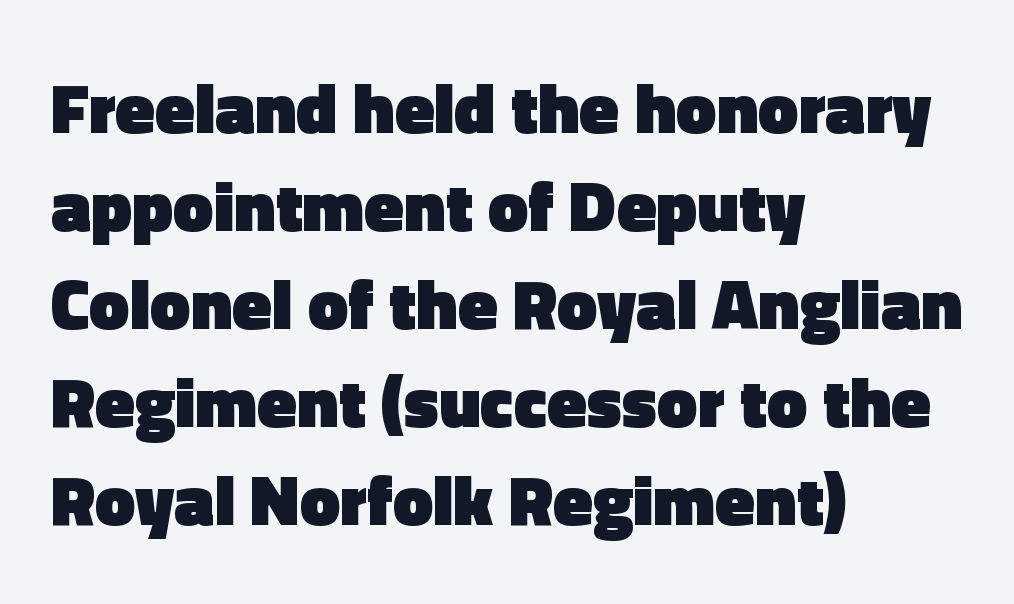
Looks like regular typesetting: each glyph gets only the width it needs. Every row of glyphs begins at an identical x-position on the left. Vertically, the passage feels balanced, rows spaced as you'd expect. Type without underlining. This sample uses a sans-serif face. Glyph-to-glyph distance matches everyday printed text.
